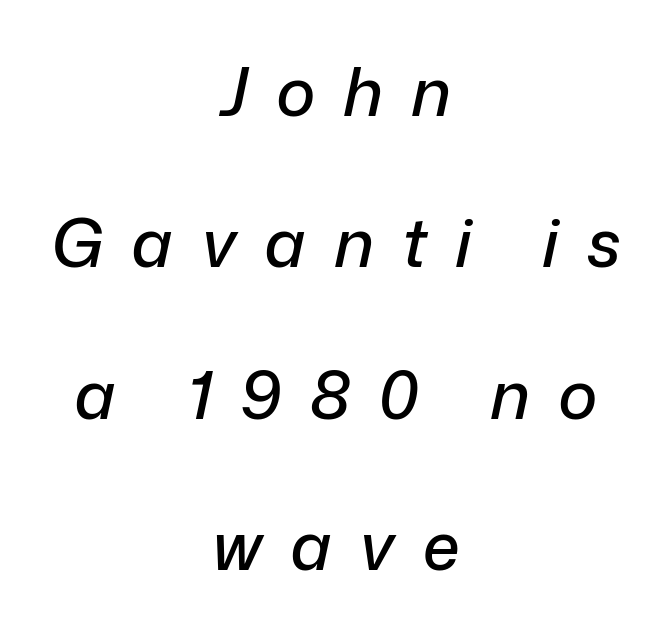
Q: Is the text italic (slanted)? A: Yes, it leans right by about 12 degrees.
Q: Is the text underlined? A: No.
Q: How is the paragraph aligned? A: Centered.
Q: Is the spacing between letters normal or unusually wide? A: Unusually wide.
Q: Is the spacing between lines tight, normal or loose? A: Loose.
Q: Width (condensed, normal, or wide)? A: Normal.
Q: Stroke contrast? A: Low.
Q: x-height? A: Medium.
Q: Monospaced? A: No.
